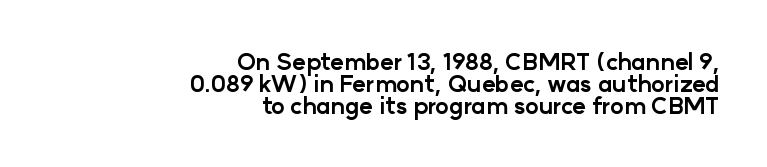
{"italic": "no", "bold": "yes", "underline": "no", "align": "right", "line_spacing": "tight", "line_spacing_ratio": 0.95, "letter_spacing": "normal", "letter_spacing_em": 0.0, "glyph_px": 23}
